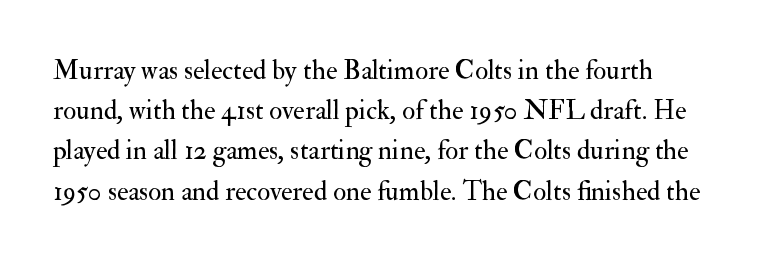
The strip under each line holds only bare page. The lines sit at an ordinary, default distance from one another. Unbolded letterforms with no extra heft. Italic? Not at all — the glyphs are vertical.
